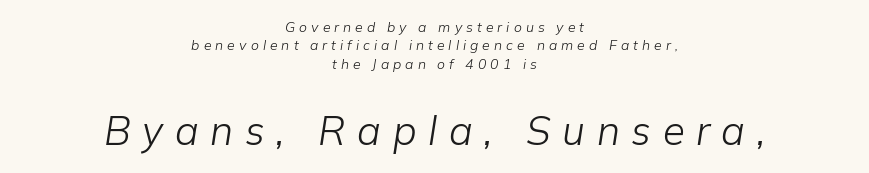
The image shows 40 px light type, italic (leaning right); set centered, normal line spacing (1.32x), unusually wide letter spacing (+0.29 em), not underlined; the second (bottom) block is 2.86x larger; low stroke contrast and a medium x-height.
